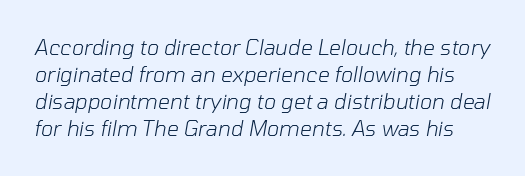
Stroke mass is kept to a normal reading level or below. Horizontal bands of white between lines are of average thickness. Unmarked baselines from the first word to the last. The passage shown leans; its letterforms are oblique.
